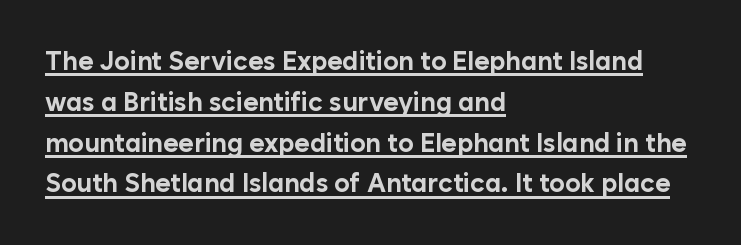
Q: Is the text bold? A: Yes.
Q: Is the text italic (slanted)? A: No, it is upright.
Q: Is the text underlined? A: Yes.
Q: How is the paragraph aligned? A: Left-aligned.
Q: Is the spacing between letters normal or unusually wide? A: Normal.
Q: Is the spacing between lines tight, normal or loose? A: Normal.
